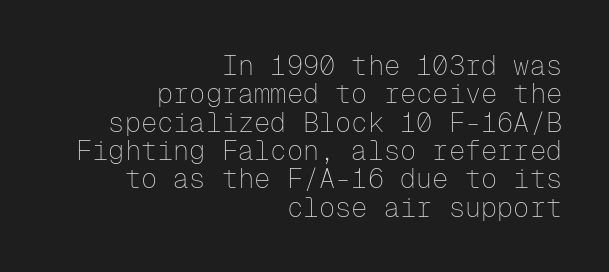
{"italic": "no", "bold": "no", "underline": "no", "align": "right", "line_spacing": "tight", "line_spacing_ratio": 1.05, "letter_spacing": "normal", "letter_spacing_em": 0.0, "glyph_px": 27}
